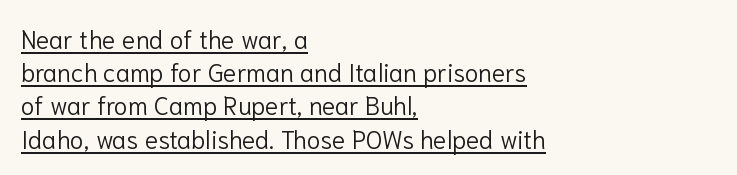
The image shows 25 px text type, upright; set left-aligned, normal line spacing (1.33x), normal letter spacing, underlined.
